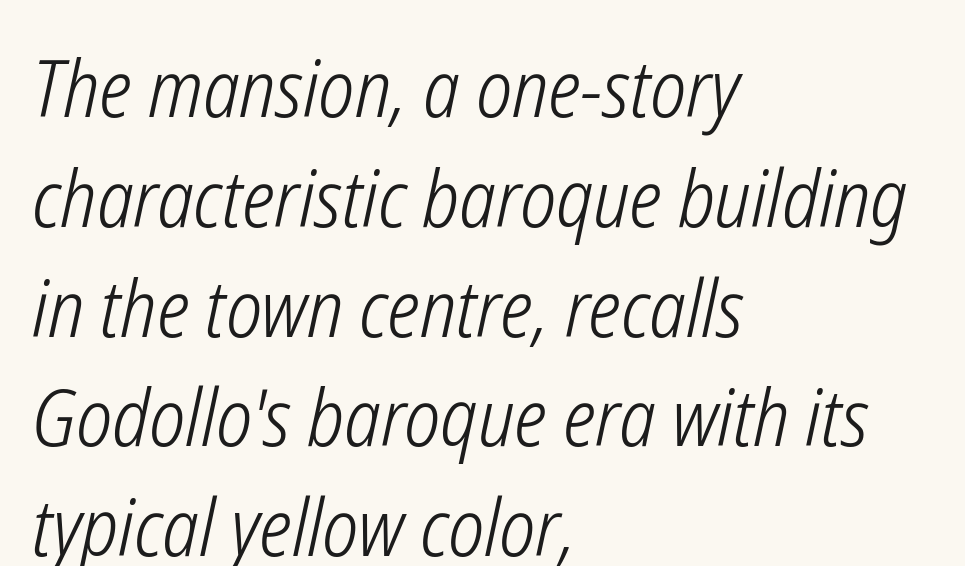
Descender tails drop into unmarked territory. Summary of weight: not heavy and not bold. The face used here is proportionally spaced, like ordinary book or web type. The lines sit at an ordinary, default distance from one another. Compared with ordinary roman type, these characters are visibly tilted. The lines in this sample share a left origin and differ only in where they stop.
